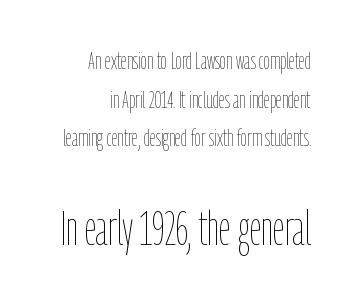
A flush-right, rag-left setting is used for this passage. No extra tracking has been applied to these lines. Is the lower block the larger one? Yes — the lower block carries the bigger type. A typesetter would call this proportional, since set widths differ per character. Baseline-to-baseline distance is the conventional proportion of letter height. Ascenders rise straight up at ninety degrees.
